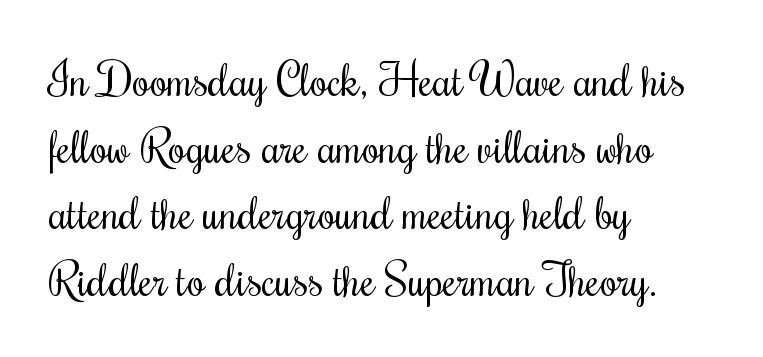
The image shows 45 px regular-weight, condensed type; set left-aligned, normal line spacing (1.48x), normal letter spacing, not underlined; medium stroke contrast and a small x-height.
